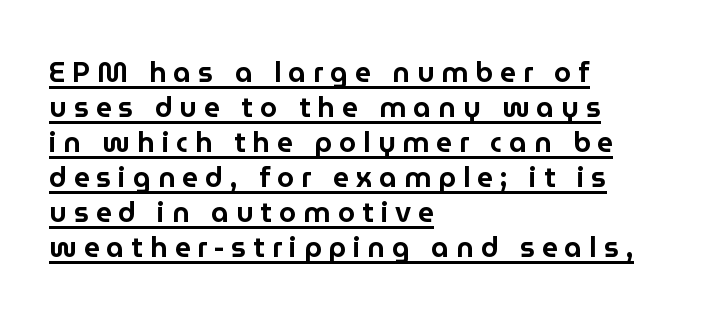
{"serif": "no", "italic": "no", "width": "normal", "stroke_contrast": "low", "x_height": "medium", "monospaced": "no", "underline": "yes", "align": "left", "line_spacing": "normal", "line_spacing_ratio": 1.25, "letter_spacing": "wide", "letter_spacing_em": 0.25, "glyph_px": 28}
